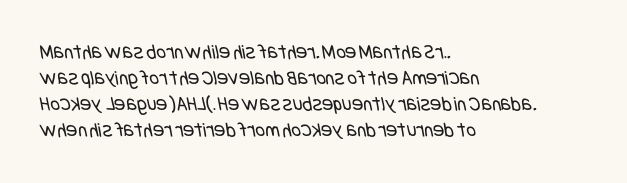
Q: Is the text bold? A: No.
Q: Is the text underlined? A: No.
Q: How is the paragraph aligned? A: Left-aligned.
Q: Is the spacing between letters normal or unusually wide? A: Normal.
